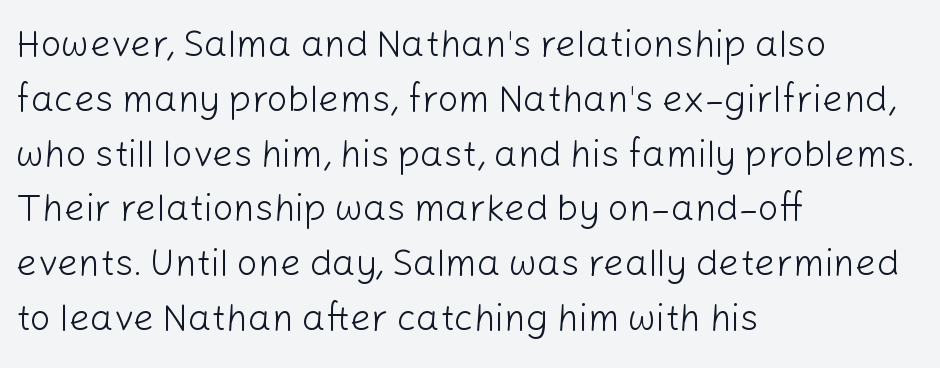
The face used here is proportionally spaced, like ordinary book or web type. Stem width sits at or under what a default text font uses. The passage is arranged the way most books set body copy — flush left. To sum up the face: it is a sans, with no serifs. Glance below the letters and you will spot only blank space. One glance says typical: line gaps are just what's usual.
